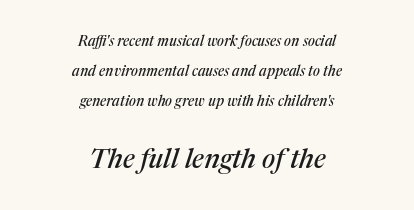
{"italic": "yes", "lean": "right", "slant_degrees": 17, "underline": "no", "align": "center", "line_spacing": "loose", "line_spacing_ratio": 2.15, "letter_spacing": "normal", "letter_spacing_em": 0.0, "larger_block": "second", "size_ratio": 1.93, "glyph_px": 27}
